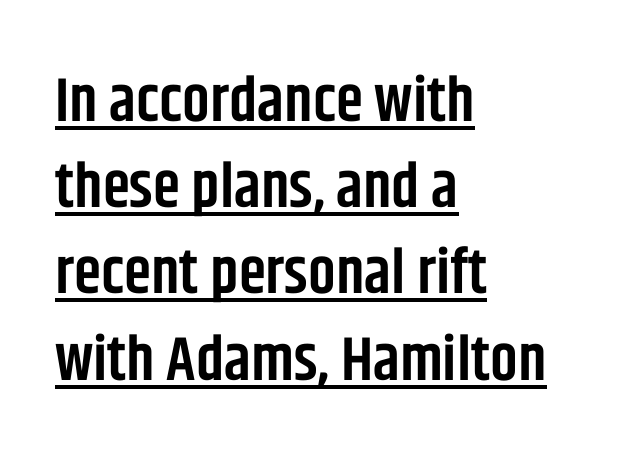
Q: Is the text bold? A: Semi-bold.
Q: Is the text italic (slanted)? A: No, it is upright.
Q: Is the typeface a serif or a sans-serif typeface? A: Sans-serif.
Q: Is the text underlined? A: Yes.
Q: How is the paragraph aligned? A: Left-aligned.
Q: Is the spacing between letters normal or unusually wide? A: Normal.
Q: Is the spacing between lines tight, normal or loose? A: Normal.
Q: Width (condensed, normal, or wide)? A: Condensed.
Q: Stroke contrast? A: Low.
Q: x-height? A: Large.
Q: Monospaced? A: No.
